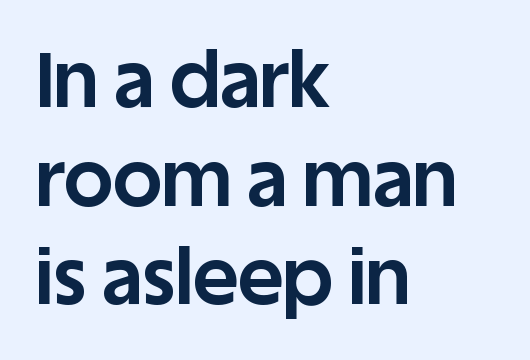
The image shows 77 px bold sans-serif type, upright; set left-aligned, normal line spacing (1.28x), normal letter spacing, not underlined; low stroke contrast and a large x-height.
